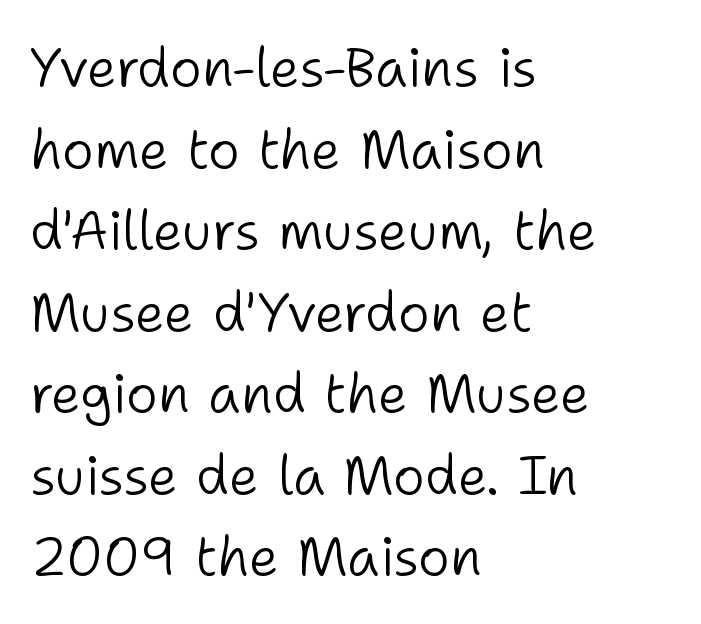
{"serif": "no", "italic": "no", "bold": "no", "weight": "light", "width": "normal", "stroke_contrast": "low", "x_height": "medium", "monospaced": "no", "underline": "no", "align": "left", "line_spacing": "normal", "line_spacing_ratio": 1.51, "letter_spacing": "normal", "letter_spacing_em": 0.0, "glyph_px": 54}
